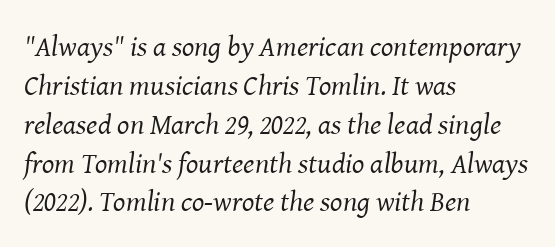
{"serif": "yes", "italic": "yes", "lean": "right", "slant_degrees": 8, "bold": "no", "weight": "regular", "width": "normal", "stroke_contrast": "medium", "x_height": "medium", "monospaced": "no", "underline": "no", "align": "left", "line_spacing": "normal", "line_spacing_ratio": 1.34, "letter_spacing": "normal", "letter_spacing_em": 0.0, "glyph_px": 29}
